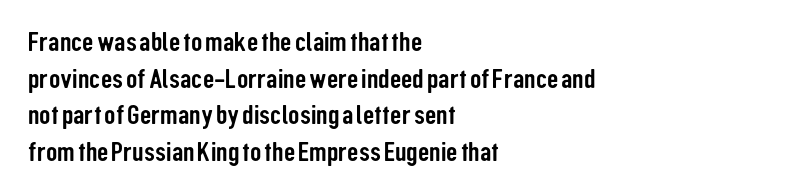
Rows of type keep a routine distance in the vertical direction. Character widths vary here, with narrow letters taking less room than wide ones. There is no visible air inserted between adjacent glyphs. Casual observation: everything's shoved over to the left. The type family on display is of the sans-serif kind.
